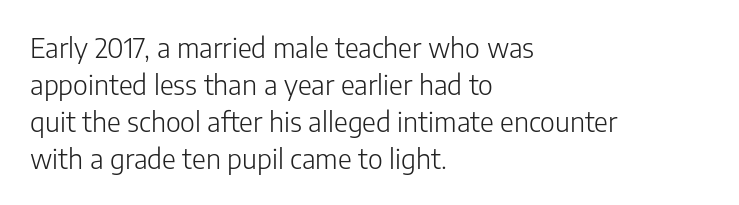
Reading down the block, your eye returns to a fixed left position each line. Tall strokes in this sample are plumb rather than angled. The rendering uses a moderate line-height, typical for paragraphs. This is not heavy type; no bold has been used. Any mark beneath the type? The region is blank. Each word holds together tightly as a unit, with standard inter-letter gaps.
